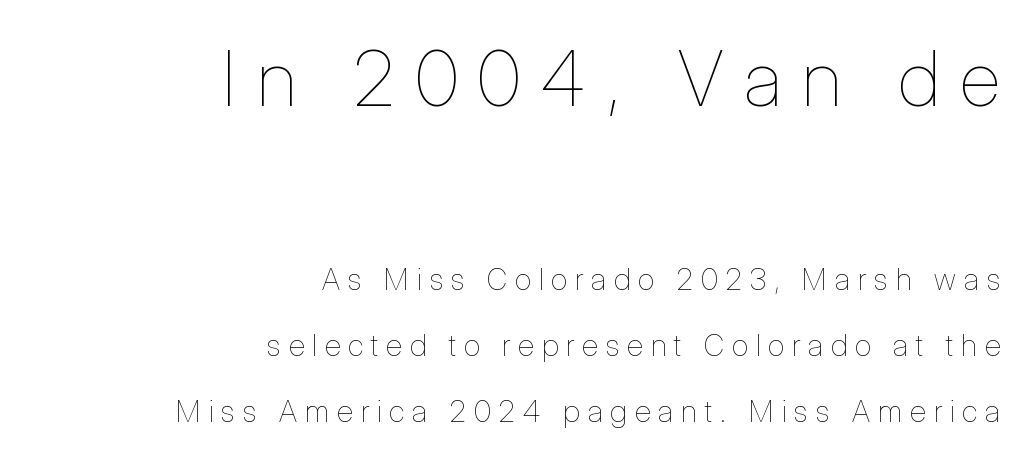
{"italic": "no", "bold": "no", "weight": "thin", "width": "condensed", "stroke_contrast": "low", "x_height": "medium", "monospaced": "no", "underline": "no", "align": "right", "line_spacing": "loose", "line_spacing_ratio": 2.2, "letter_spacing": "wide", "letter_spacing_em": 0.27, "larger_block": "first", "size_ratio": 2.53, "glyph_px": 76}
